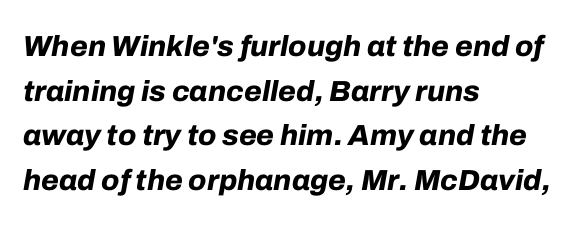
Q: Is the text bold? A: Yes.
Q: Is the text italic (slanted)? A: Yes, it leans right by about 10 degrees.
Q: Is the text underlined? A: No.
Q: How is the paragraph aligned? A: Left-aligned.
Q: Is the spacing between letters normal or unusually wide? A: Normal.
Q: Is the spacing between lines tight, normal or loose? A: Normal.
Q: Width (condensed, normal, or wide)? A: Normal.
Q: Stroke contrast? A: Low.
Q: x-height? A: Medium.
Q: Monospaced? A: No.
